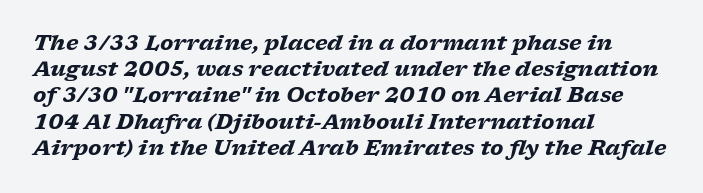
The image shows 21 px bold type, italic (leaning right); set left-aligned, normal line spacing (1.25x), normal letter spacing, not underlined.
